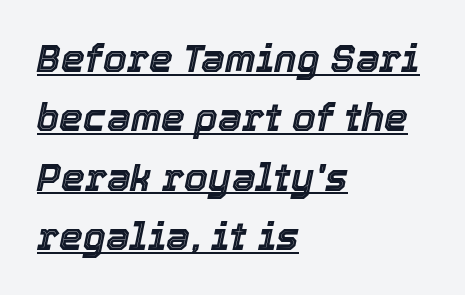
The image shows 38 px text type, italic (leaning right); set left-aligned, normal line spacing (1.56x), normal letter spacing, underlined; a medium x-height.
